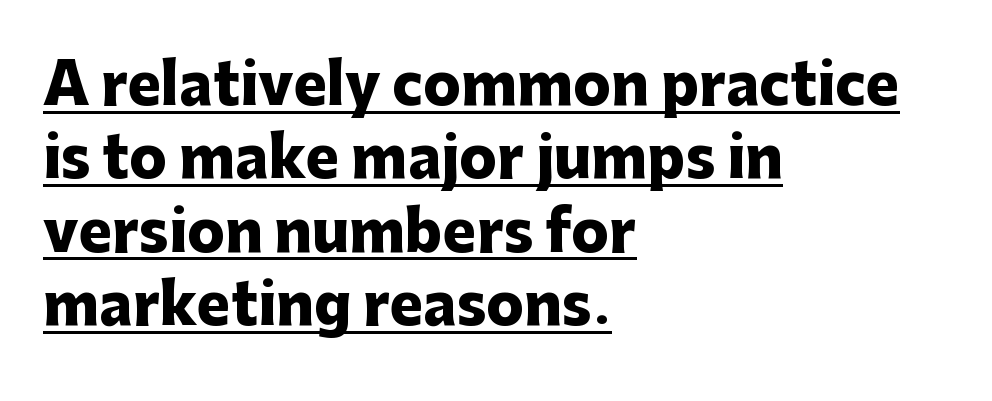
Q: Is the text bold? A: Yes.
Q: Is the text italic (slanted)? A: No, it is upright.
Q: Is the typeface a serif or a sans-serif typeface? A: Sans-serif.
Q: Is the text underlined? A: Yes.
Q: How is the paragraph aligned? A: Left-aligned.
Q: Is the spacing between letters normal or unusually wide? A: Normal.
Q: Is the spacing between lines tight, normal or loose? A: Normal.
Q: Width (condensed, normal, or wide)? A: Normal.
Q: Stroke contrast? A: Low.
Q: x-height? A: Medium.
Q: Monospaced? A: No.
